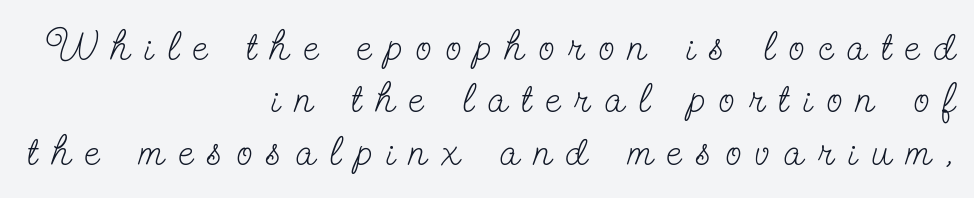
Q: Is the text bold? A: No.
Q: Is the text italic (slanted)? A: Yes.
Q: Is the typeface a serif or a sans-serif typeface? A: Serif.
Q: Is the text underlined? A: No.
Q: How is the paragraph aligned? A: Right-aligned.
Q: Is the spacing between letters normal or unusually wide? A: Unusually wide.
Q: Is the spacing between lines tight, normal or loose? A: Normal.
Q: Width (condensed, normal, or wide)? A: Condensed.
Q: Stroke contrast? A: Low.
Q: x-height? A: Small.
Q: Monospaced? A: No.
